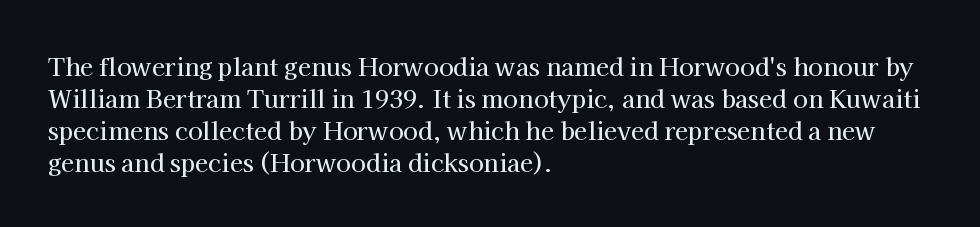
Q: Is the text italic (slanted)? A: No, it is upright.
Q: Is the text underlined? A: No.
Q: How is the paragraph aligned? A: Left-aligned.
Q: Is the spacing between letters normal or unusually wide? A: Normal.
Q: Is the spacing between lines tight, normal or loose? A: Normal.
